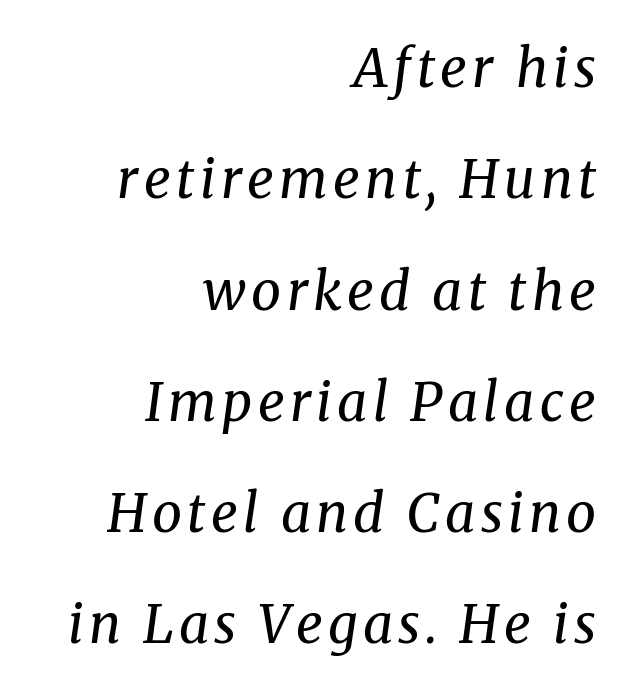
Q: Is the text bold? A: No.
Q: Is the text italic (slanted)? A: Yes, it leans right by about 8 degrees.
Q: Is the typeface a serif or a sans-serif typeface? A: Serif.
Q: Is the text underlined? A: No.
Q: How is the paragraph aligned? A: Right-aligned.
Q: Is the spacing between lines tight, normal or loose? A: Loose.
Q: Width (condensed, normal, or wide)? A: Normal.
Q: Stroke contrast? A: Medium.
Q: x-height? A: Medium.
Q: Monospaced? A: No.
